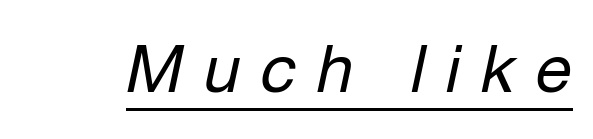
The image shows 66 px regular-weight type, italic (leaning right); set unusually wide letter spacing (+0.31 em), underlined; low stroke contrast and a medium x-height.
